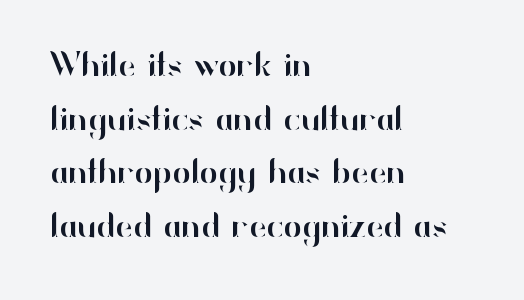
{"serif": "no", "italic": "no", "width": "normal", "stroke_contrast": "high", "x_height": "small", "monospaced": "no", "underline": "no", "align": "left", "line_spacing": "normal", "line_spacing_ratio": 1.58, "letter_spacing": "normal", "letter_spacing_em": 0.0, "glyph_px": 34}
